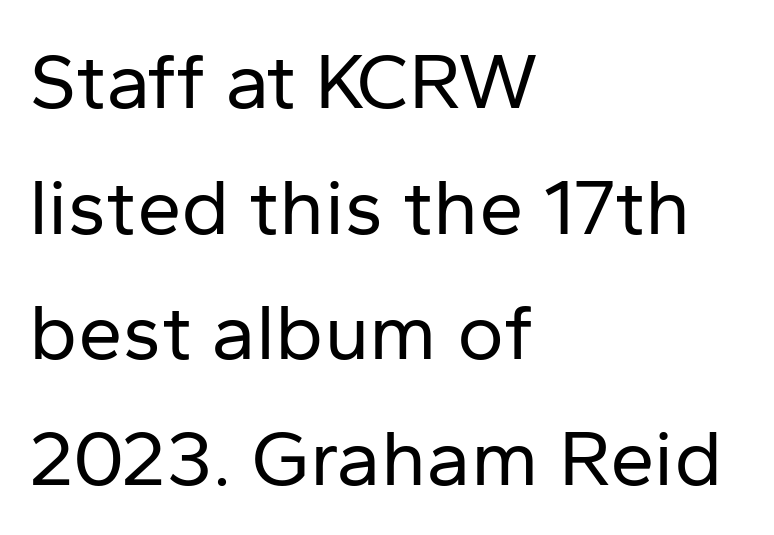
The image shows 80 px regular-weight sans-serif type, upright; set left-aligned, normal line spacing (1.57x), normal letter spacing, not underlined; low stroke contrast and a medium x-height.
